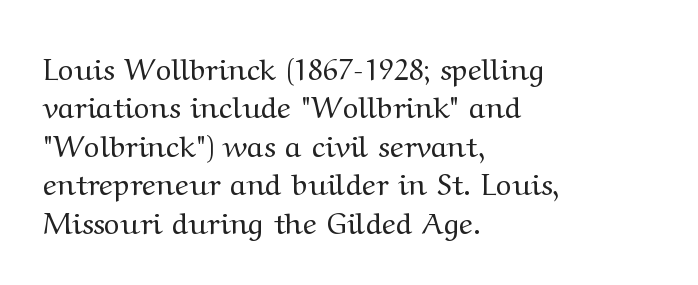
The image shows 30 px regular-weight, wide serif type, upright; set left-aligned, normal line spacing (1.28x), normal letter spacing, not underlined; medium stroke contrast and a medium x-height.
